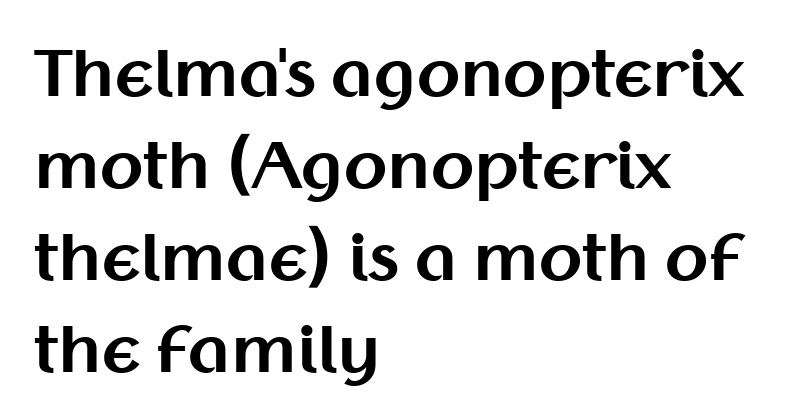
The image shows 63 px bold sans-serif type, upright; set left-aligned, normal line spacing (1.46x), normal letter spacing, not underlined; medium stroke contrast and a medium x-height.
